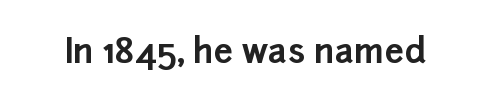
The image shows 34 px bold sans-serif type, upright; set normal letter spacing, not underlined; low stroke contrast and a medium x-height.
